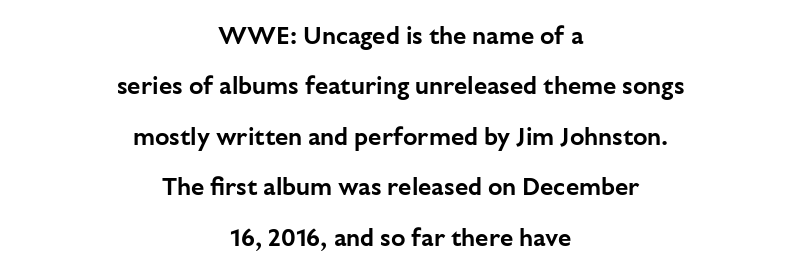
The image shows 24 px text type, upright; set centered, loose line spacing (2.1x), normal letter spacing, not underlined.
